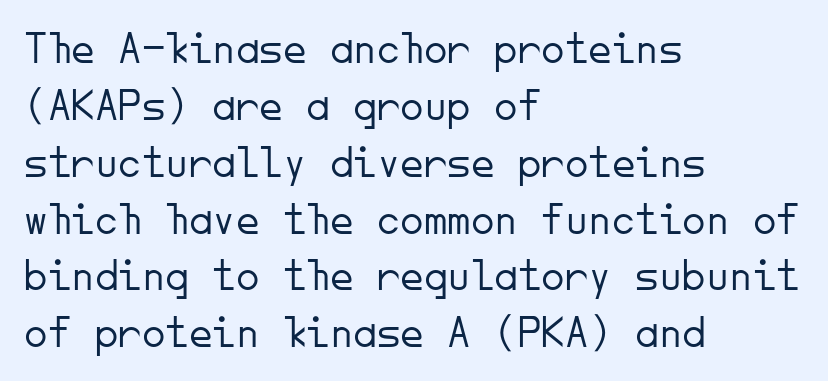
The image shows 47 px light sans-serif type, upright, monospaced; set left-aligned, line spacing 1.21x, normal letter spacing, not underlined; low stroke contrast and a small x-height.
